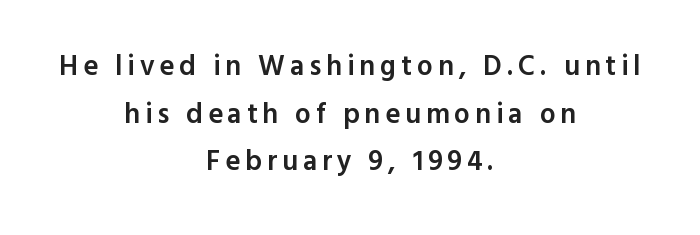
The font family rendered here belongs to the sans-serif group. Plain, unruled lines of type. The letters are semibold — heavier than regular but short of a full bold. Do the letters lean? They stand straight.
